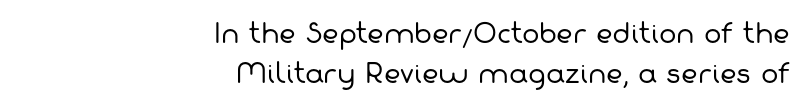
The image shows 26 px text type; set right-aligned, normal line spacing (1.54x), normal letter spacing, not underlined.
